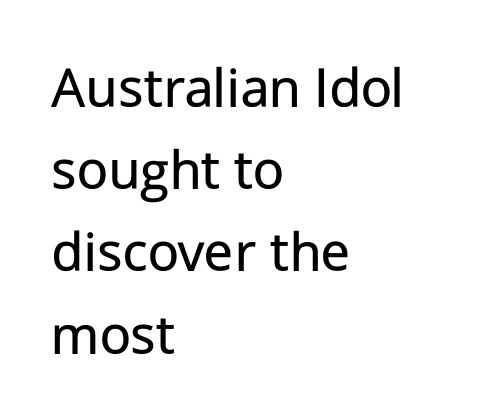
Q: Is the text bold? A: No.
Q: Is the text italic (slanted)? A: No, it is upright.
Q: Is the typeface a serif or a sans-serif typeface? A: Sans-serif.
Q: Is the text underlined? A: No.
Q: How is the paragraph aligned? A: Left-aligned.
Q: Is the spacing between letters normal or unusually wide? A: Normal.
Q: Is the spacing between lines tight, normal or loose? A: Normal.
Q: Width (condensed, normal, or wide)? A: Normal.
Q: Stroke contrast? A: Low.
Q: x-height? A: Medium.
Q: Monospaced? A: No.
